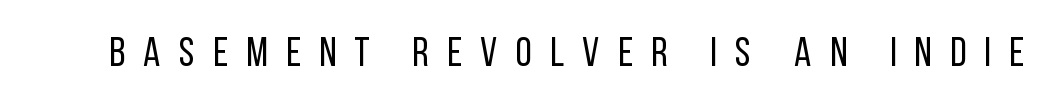
The horizontal fit of the characters is loose and conspicuously gappy. Unmarked baselines from the first word to the last. This is the regular roman posture of the typeface. Classification — sans serif. This reads as an unemphasized weight, regular at the heaviest. Do the characters align in a grid? No, the font is proportional.
